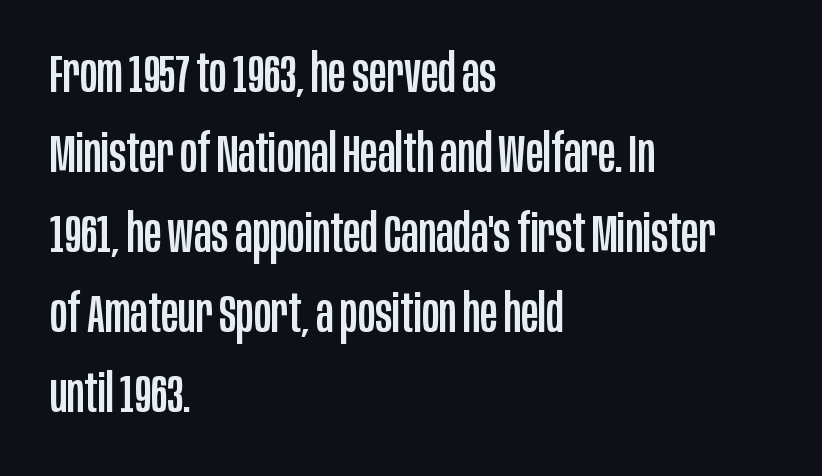
A normal amount of white space separates one row of letters from the next. Honestly, the letter spacing is just normal — you wouldn't notice it. Check under the words: just untouched page. These lines stack with their left ends in a neat column. This sample has the flowing, uneven cadence of proportional lettering. Note: no serifs on the glyphs.
